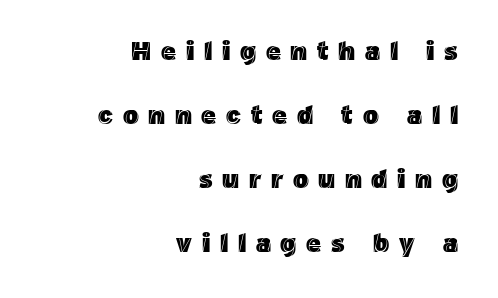
Q: Is the text italic (slanted)? A: No, it is upright.
Q: Is the text underlined? A: No.
Q: How is the paragraph aligned? A: Right-aligned.
Q: Is the spacing between letters normal or unusually wide? A: Unusually wide.
Q: Is the spacing between lines tight, normal or loose? A: Loose.
